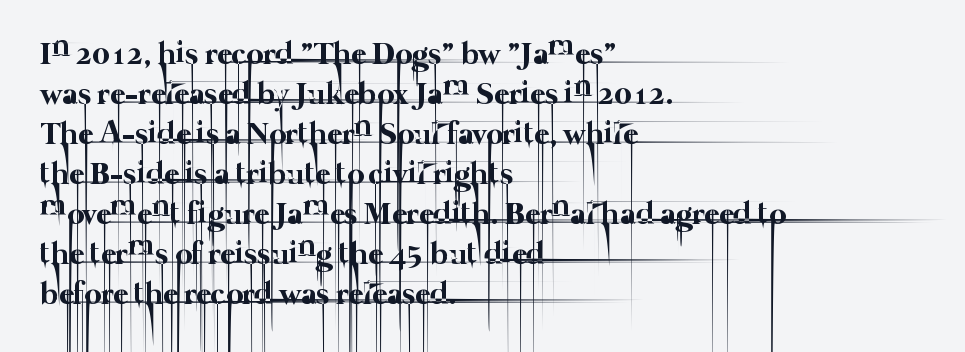
Honestly, the letter spacing is just normal — you wouldn't notice it. A classic flush-left, rag-right setting is used for this passage. The weight tops out at a normal text grade. The space directly below the letters is spotless.
